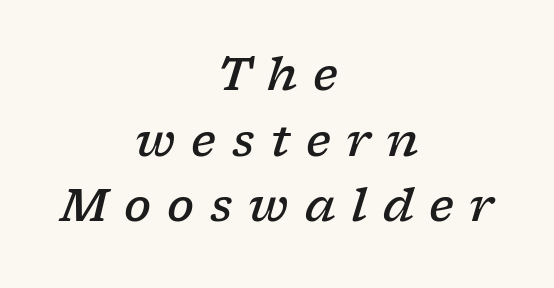
Q: Is the text bold? A: Semi-bold.
Q: Is the text italic (slanted)? A: Yes, it leans right by about 17 degrees.
Q: Is the typeface a serif or a sans-serif typeface? A: Serif.
Q: Is the text underlined? A: No.
Q: How is the paragraph aligned? A: Centered.
Q: Is the spacing between letters normal or unusually wide? A: Unusually wide.
Q: Is the spacing between lines tight, normal or loose? A: Normal.
Q: Width (condensed, normal, or wide)? A: Wide.
Q: Stroke contrast? A: Low.
Q: x-height? A: Medium.
Q: Monospaced? A: No.
